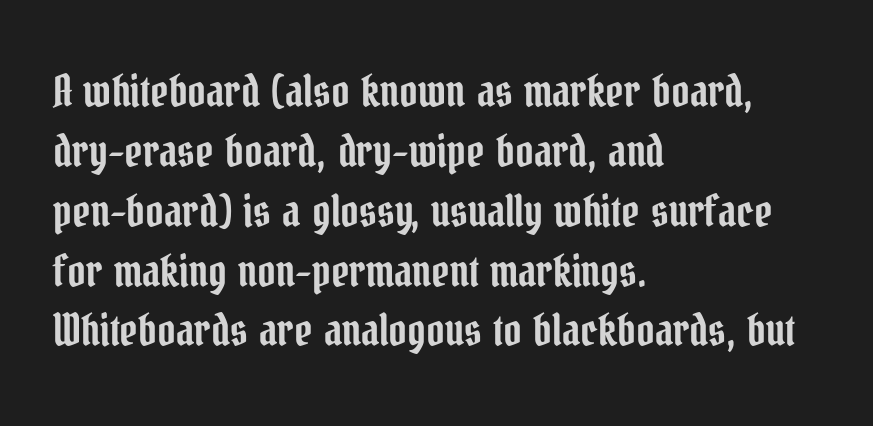
Descender tails drop into unmarked territory. The vertical gap from one line to the next is medium. The letters stand upright; this is a roman face. Looks like regular typesetting: each glyph gets only the width it needs. The text was rendered using a seriffed face with decorative stroke endings. Typeset ragged right — the left edge is the straight one.
